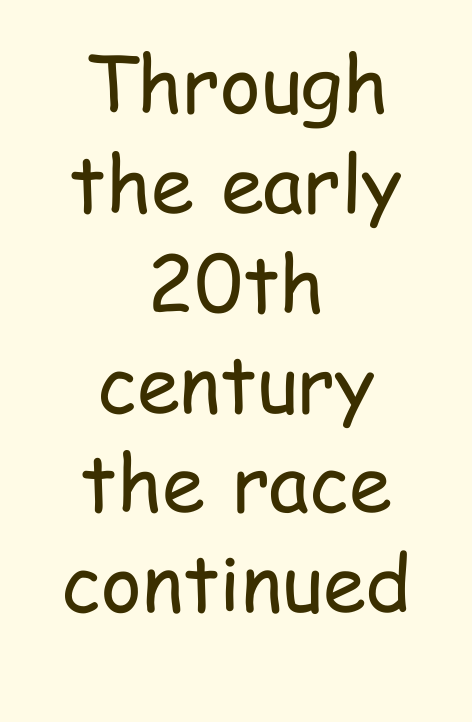
The image shows 78 px regular-weight, condensed sans-serif type, upright; set centered, normal line spacing (1.28x), normal letter spacing, not underlined; low stroke contrast and a medium x-height.
